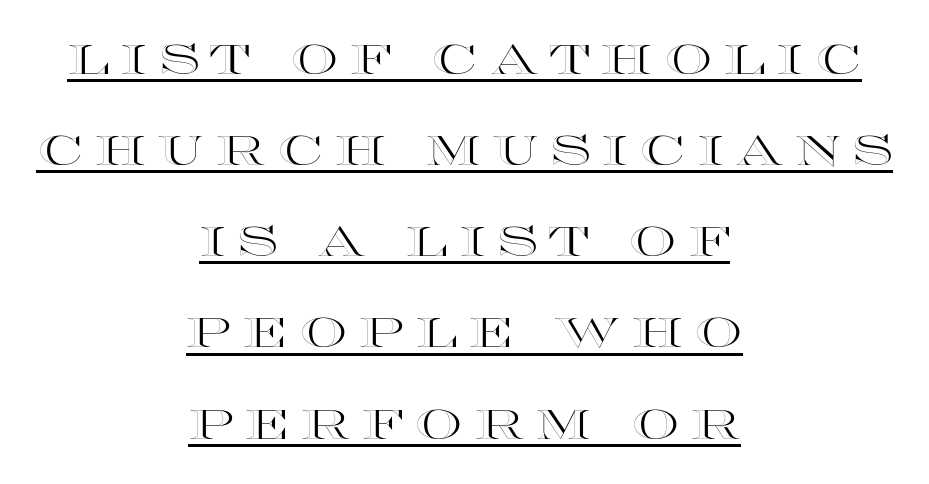
The image shows 42 px wide type, upright; set centered, loose line spacing (2.17x), unusually wide letter spacing (+0.28 em), underlined; a large x-height.
